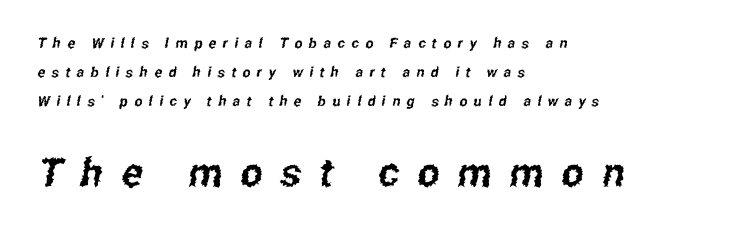
In CSS terms this would be text-align: left. Notice the wide empty band between every row — that's loose leading. This sample uses a sans-serif face. The baseline area is clear.
